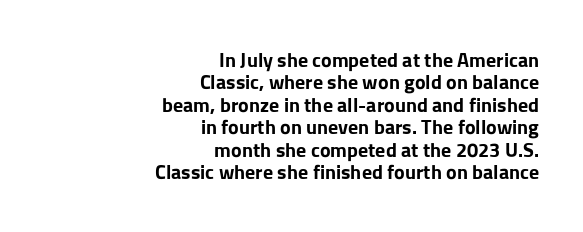
The lettering holds an erect, upright posture throughout. The glyphs have the mass of a bold cut. Casual observation: everything's shoved over to the right. Underlining? Definitely not there. Students, observe: this is what under-led, compact text looks like.
